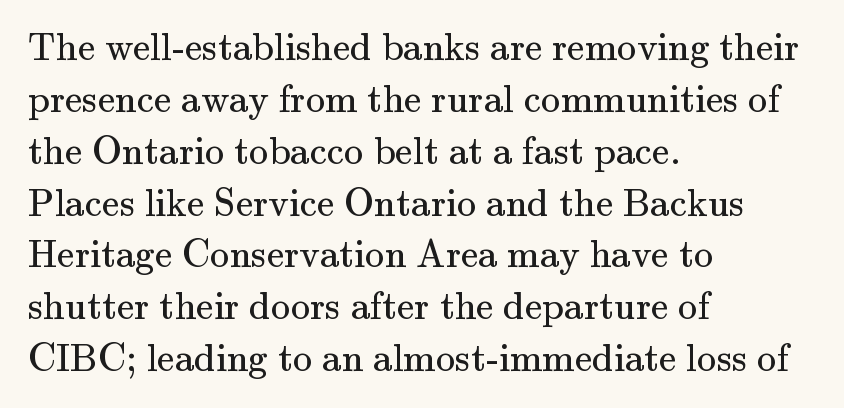
Q: Is the text bold? A: No.
Q: Is the text italic (slanted)? A: No, it is upright.
Q: Is the typeface a serif or a sans-serif typeface? A: Serif.
Q: Is the text underlined? A: No.
Q: How is the paragraph aligned? A: Left-aligned.
Q: Is the spacing between letters normal or unusually wide? A: Normal.
Q: Is the spacing between lines tight, normal or loose? A: Normal.
Q: Width (condensed, normal, or wide)? A: Normal.
Q: Stroke contrast? A: Medium.
Q: x-height? A: Small.
Q: Monospaced? A: No.
